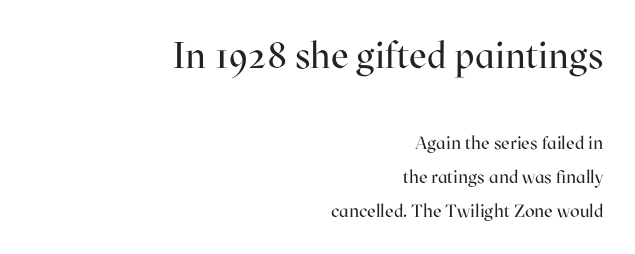
The designer went with a serif here, giving each stem small feet. A roman cut, with each character standing at attention. Character widths vary here, with narrow letters taking less room than wide ones. Stems here are at most as thick as an everyday book face. These two chunks differ in scale, with the top chunk taking the larger measure.
